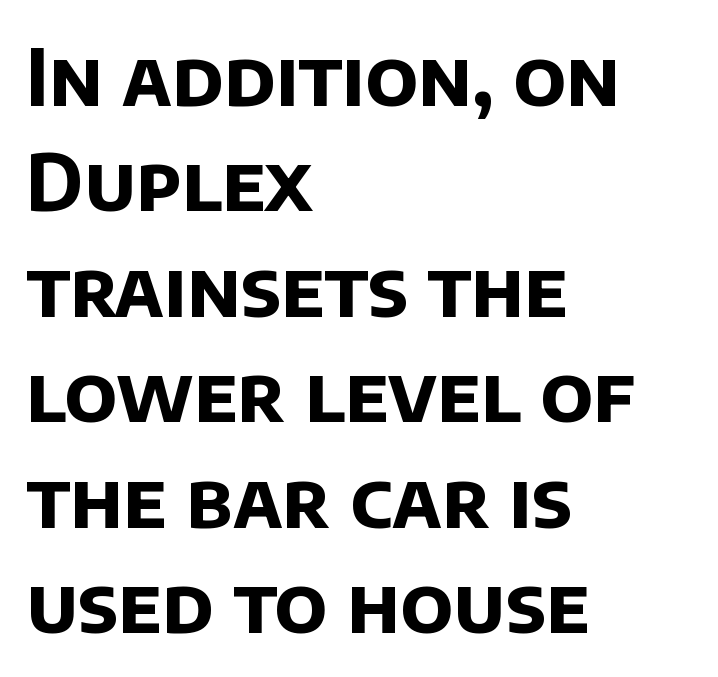
The font is running at its bold setting. How are the letters spaced? Ordinarily, with no added tracking. Do the characters align in a grid? No, the font is proportional. The lines are quadded left. The passage shown is typeset with a sans-serif family.
